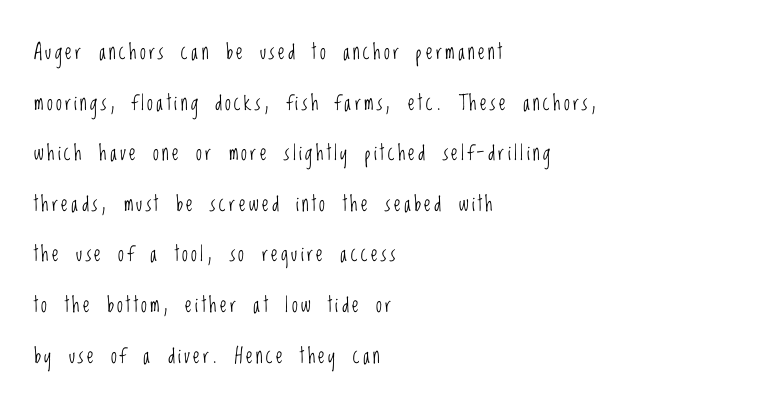
Reading down the column, the eye jumps a long way to each next line. Posture: straight, roman, zero tilt. Horizontally, the lines are justified to the leading edge only. Check under the words: just untouched page. On a weight scale, this lands at 450 or below.
